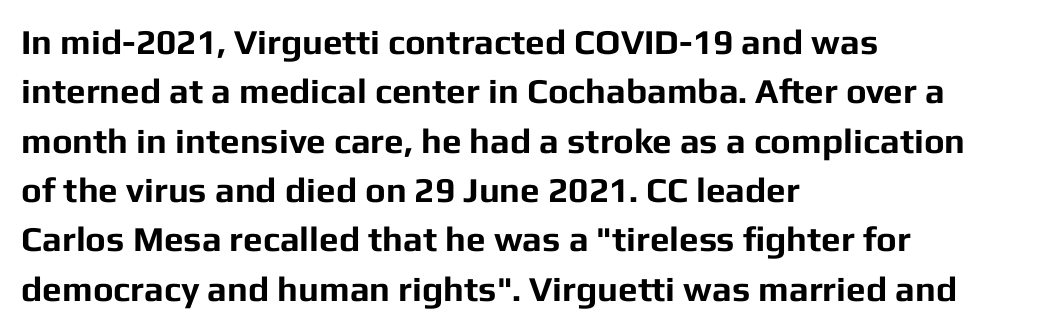
{"serif": "no", "italic": "no", "bold": "yes", "weight": "bold", "width": "normal", "stroke_contrast": "low", "x_height": "medium", "monospaced": "no", "underline": "no", "align": "left", "line_spacing": "normal", "line_spacing_ratio": 1.41, "letter_spacing": "normal", "letter_spacing_em": 0.0, "glyph_px": 35}
